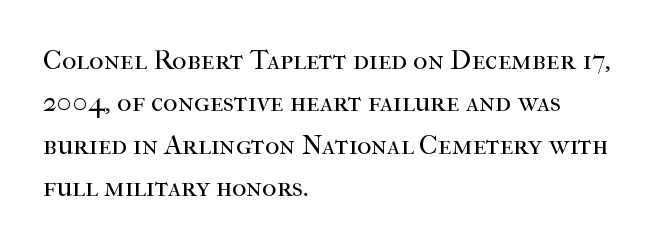
Q: Is the text bold? A: No.
Q: Is the text italic (slanted)? A: No, it is upright.
Q: Is the typeface a serif or a sans-serif typeface? A: Serif.
Q: Is the text underlined? A: No.
Q: How is the paragraph aligned? A: Left-aligned.
Q: Is the spacing between letters normal or unusually wide? A: Normal.
Q: Is the spacing between lines tight, normal or loose? A: Normal.
Q: Width (condensed, normal, or wide)? A: Normal.
Q: Stroke contrast? A: High.
Q: x-height? A: Medium.
Q: Monospaced? A: No.
